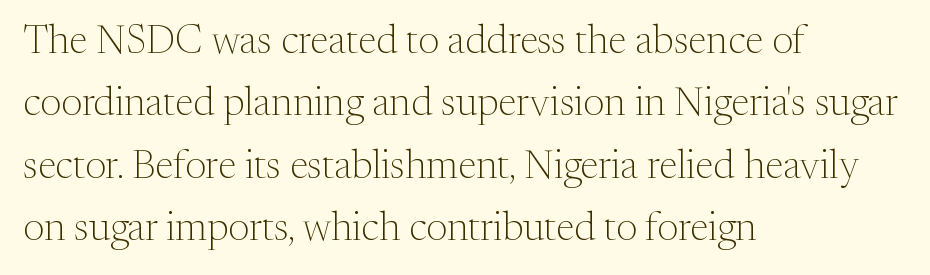
The image shows 40 px light serif type, upright; set left-aligned, normal line spacing (1.56x), normal letter spacing, not underlined; medium stroke contrast and a medium x-height.
